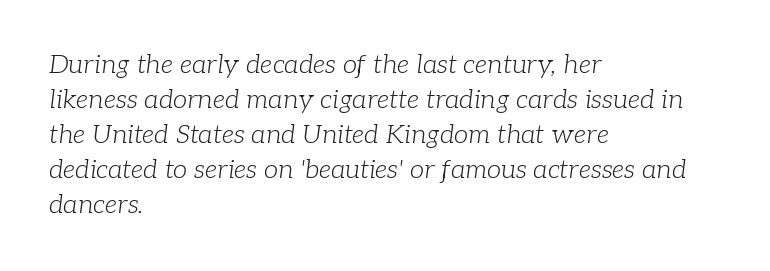
Q: Is the text bold? A: No.
Q: Is the text italic (slanted)? A: Yes, it leans right by about 7 degrees.
Q: Is the text underlined? A: No.
Q: How is the paragraph aligned? A: Left-aligned.
Q: Is the spacing between letters normal or unusually wide? A: Normal.
Q: Is the spacing between lines tight, normal or loose? A: Normal.
